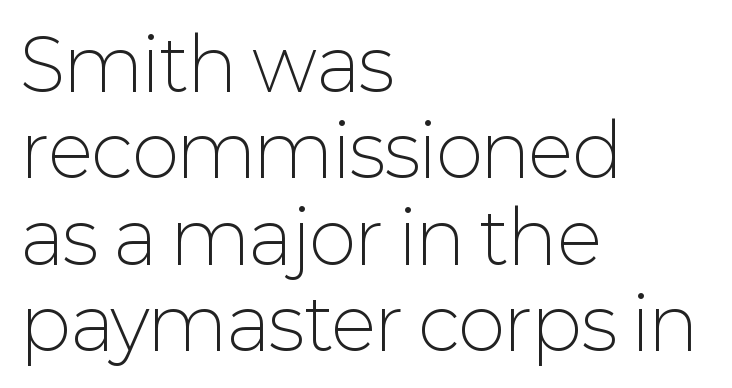
The image shows 72 px light sans-serif type, upright; set left-aligned, line spacing 1.2x, normal letter spacing, not underlined; low stroke contrast and a medium x-height.
